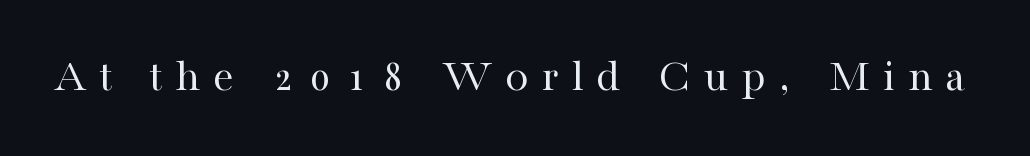
{"serif": "yes", "italic": "no", "bold": "no", "weight": "regular", "width": "normal", "stroke_contrast": "high", "x_height": "medium", "monospaced": "no", "underline": "no", "letter_spacing": "wide", "letter_spacing_em": 0.28, "glyph_px": 47}
